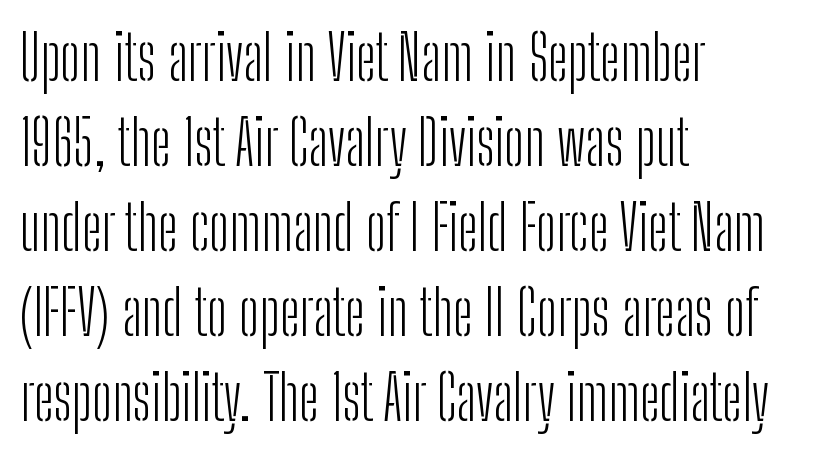
Q: Is the text bold? A: No.
Q: Is the text italic (slanted)? A: No, it is upright.
Q: Is the typeface a serif or a sans-serif typeface? A: Sans-serif.
Q: Is the text underlined? A: No.
Q: How is the paragraph aligned? A: Left-aligned.
Q: Is the spacing between letters normal or unusually wide? A: Normal.
Q: Is the spacing between lines tight, normal or loose? A: Normal.
Q: Width (condensed, normal, or wide)? A: Condensed.
Q: Stroke contrast? A: Low.
Q: x-height? A: Medium.
Q: Monospaced? A: No.
